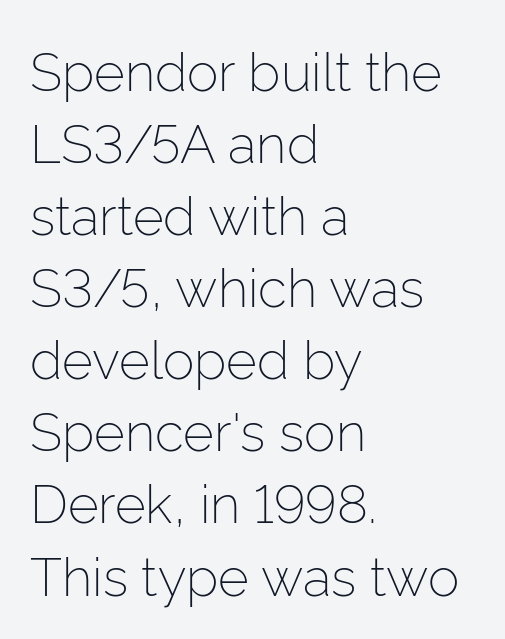
Q: Is the text bold? A: No.
Q: Is the text italic (slanted)? A: No, it is upright.
Q: Is the typeface a serif or a sans-serif typeface? A: Sans-serif.
Q: Is the text underlined? A: No.
Q: How is the paragraph aligned? A: Left-aligned.
Q: Is the spacing between letters normal or unusually wide? A: Normal.
Q: Is the spacing between lines tight, normal or loose? A: Normal.
Q: Width (condensed, normal, or wide)? A: Normal.
Q: Stroke contrast? A: Low.
Q: x-height? A: Medium.
Q: Monospaced? A: No.
